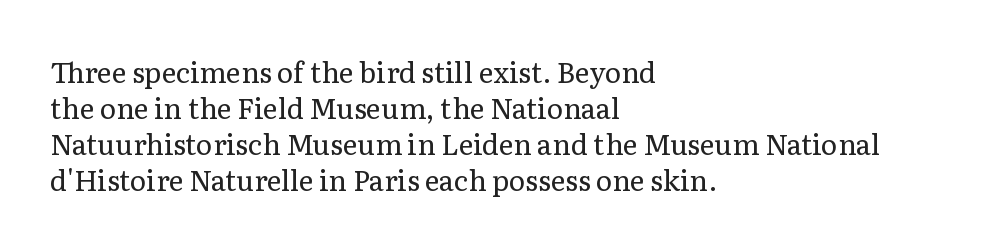
Letters have the restrained weight of plain body copy at most. The axis of the letterforms is exactly vertical. Caption: standard tracking, unaltered. If you drew a ruler down the left edge, every line would touch it. Leading matches the norm, producing a regular column. Honestly, there is no underline to notice here at all.
